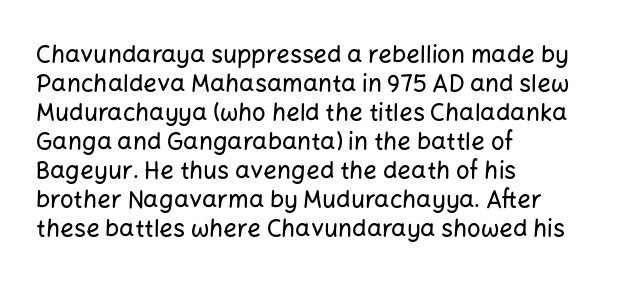
The area under the type is left untouched. Is the block centered? No — it sits flush against the left margin. Default kerning and tracking; the words read as compact shapes. Is there any slant? The stems are plumb.
